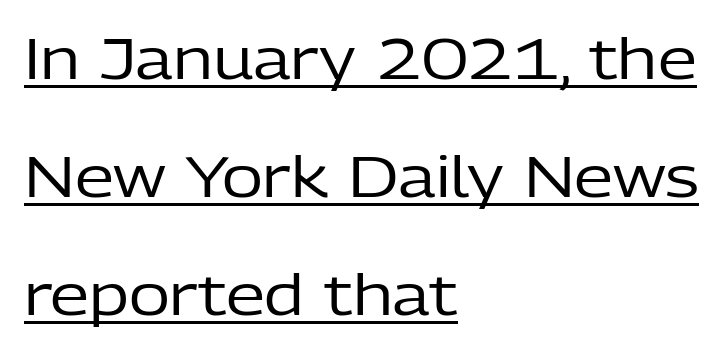
{"serif": "no", "italic": "no", "bold": "no", "weight": "regular", "width": "normal", "stroke_contrast": "low", "x_height": "medium", "monospaced": "no", "underline": "yes", "align": "left", "line_spacing": "loose", "line_spacing_ratio": 2.11, "letter_spacing": "normal", "letter_spacing_em": 0.0, "glyph_px": 56}
